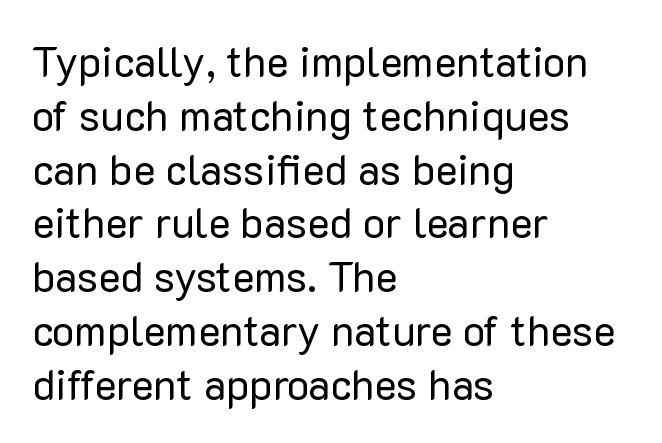
Q: Is the text bold? A: No.
Q: Is the text italic (slanted)? A: No, it is upright.
Q: Is the typeface a serif or a sans-serif typeface? A: Sans-serif.
Q: Is the text underlined? A: No.
Q: How is the paragraph aligned? A: Left-aligned.
Q: Is the spacing between letters normal or unusually wide? A: Normal.
Q: Is the spacing between lines tight, normal or loose? A: Normal.
Q: Width (condensed, normal, or wide)? A: Normal.
Q: Stroke contrast? A: Low.
Q: x-height? A: Medium.
Q: Monospaced? A: No.
